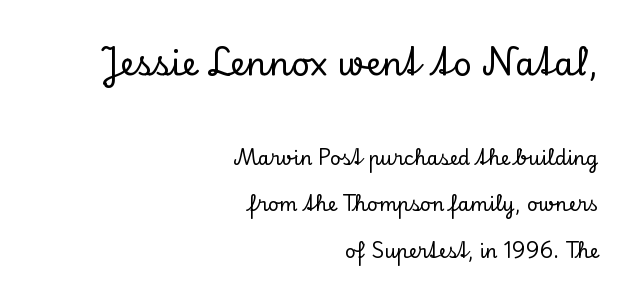
The image shows 33 px text type, upright; set right-aligned, loose line spacing (2.46x), normal letter spacing, not underlined; the first (top) block is 1.74x larger; low stroke contrast and a small x-height.
